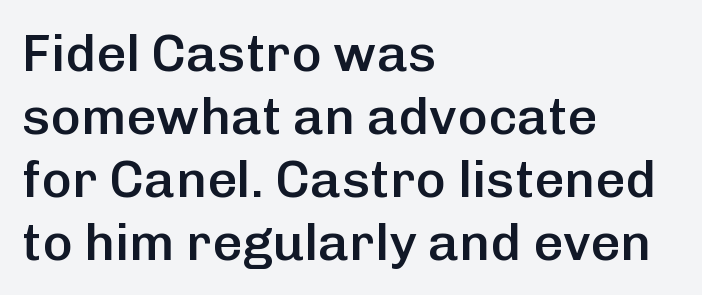
The image shows 52 px semibold sans-serif type, upright; set left-aligned, line spacing 1.21x, normal letter spacing, not underlined; low stroke contrast and a medium x-height.
